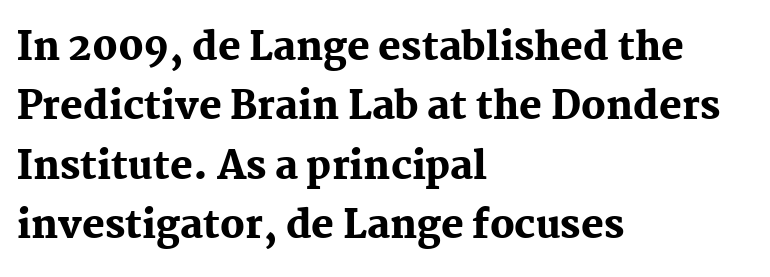
Students, note that the glyphs here touch the page at normal intervals. A roman cut, with each character standing at attention. The passage is arranged the way most books set body copy — flush left. These lines sit exactly where default settings would place them. How heavy is the stroke? Heavy — this is a bold.
